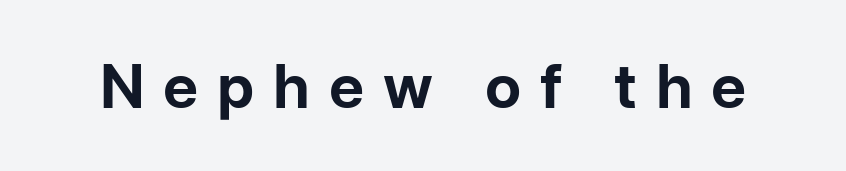
The image shows 61 px bold sans-serif type, upright; set unusually wide letter spacing (+0.31 em), not underlined; low stroke contrast and a medium x-height.
